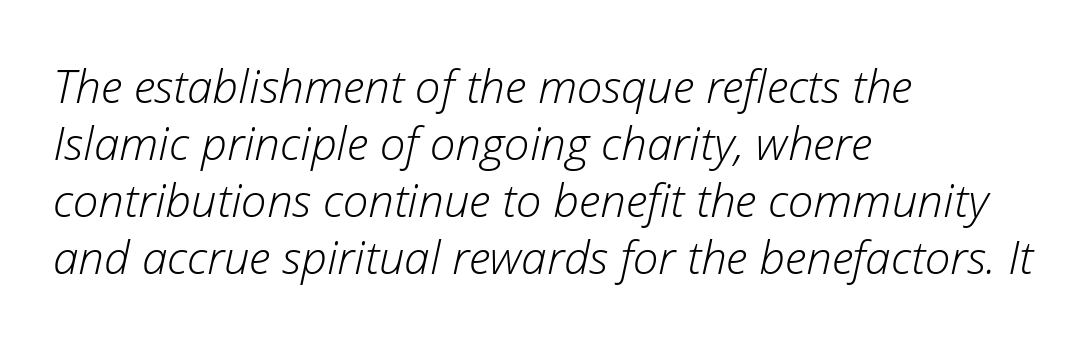
The lines in this sample share a left origin and differ only in where they stop. If you drew a line through each stem, it would be angled. Nobody touched the tracking dial on this one. The cut favours lightness, reaching ordinary text weight at its darkest. The area under the type is left untouched. Looks like regular typesetting: each glyph gets only the width it needs.
